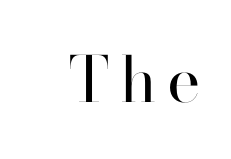
Q: Is the text bold? A: No.
Q: Is the text italic (slanted)? A: No, it is upright.
Q: Is the typeface a serif or a sans-serif typeface? A: Sans-serif.
Q: Is the text underlined? A: No.
Q: Width (condensed, normal, or wide)? A: Normal.
Q: Stroke contrast? A: High.
Q: x-height? A: Small.
Q: Monospaced? A: No.
